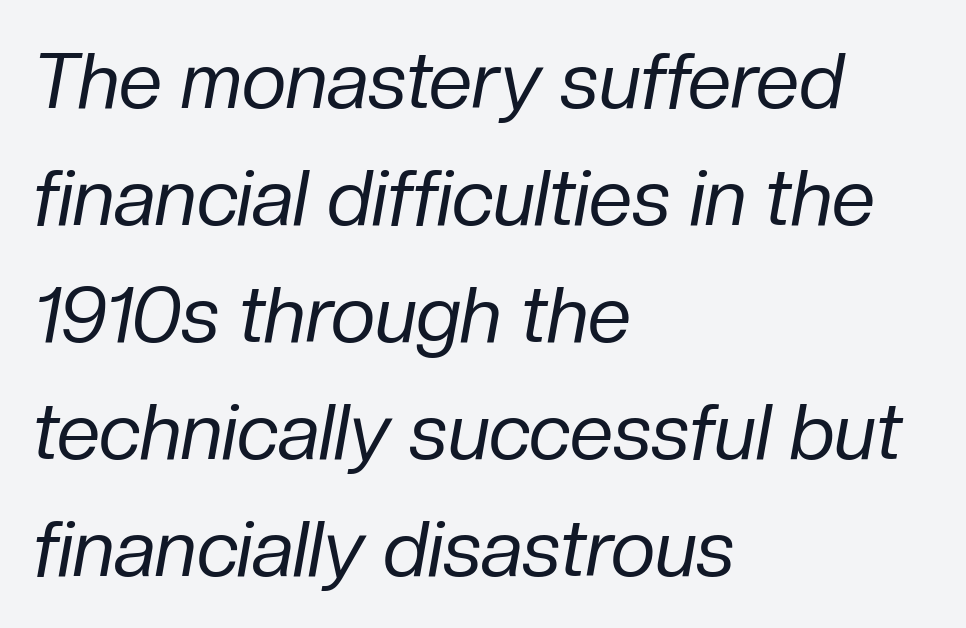
A classic flush-left, rag-right setting is used for this passage. An italicized treatment has been applied to the whole sample. A light-to-regular cut is what we see here. Each row of text sits above clean, open space. Proportional: the letters do not fall into vertical columns.
